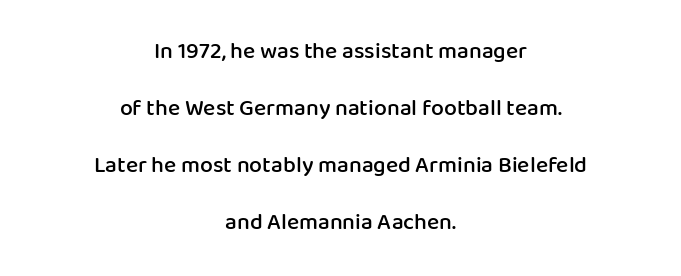
Weight: semibold (demi). There is no visible air inserted between adjacent glyphs. These lines stand farther apart than default settings would place them. Layout note: lines centered.
